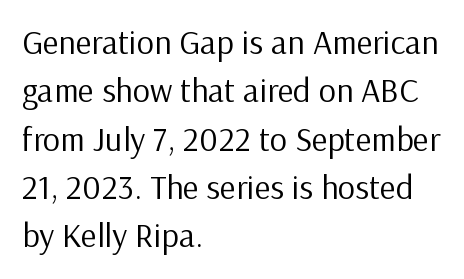
{"serif": "no", "italic": "no", "bold": "no", "weight": "regular", "width": "normal", "stroke_contrast": "low", "x_height": "medium", "monospaced": "no", "underline": "no", "align": "left", "line_spacing": "normal", "line_spacing_ratio": 1.42, "letter_spacing": "normal", "letter_spacing_em": 0.0, "glyph_px": 34}
